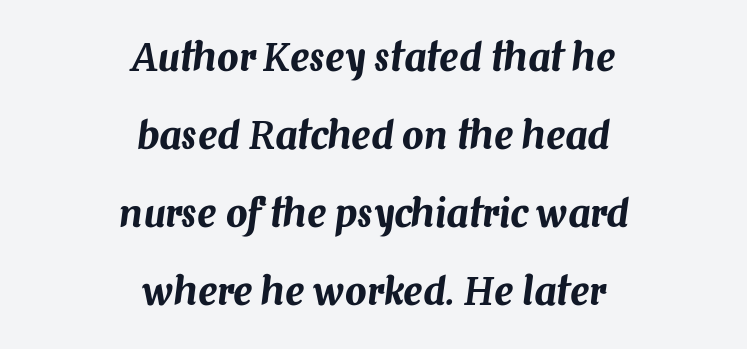
Q: Is the text italic (slanted)? A: Yes, it leans right by about 7 degrees.
Q: Is the text underlined? A: No.
Q: How is the paragraph aligned? A: Centered.
Q: Is the spacing between letters normal or unusually wide? A: Normal.
Q: Is the spacing between lines tight, normal or loose? A: Loose.
Q: Width (condensed, normal, or wide)? A: Normal.
Q: Stroke contrast? A: Medium.
Q: x-height? A: Medium.
Q: Monospaced? A: No.
